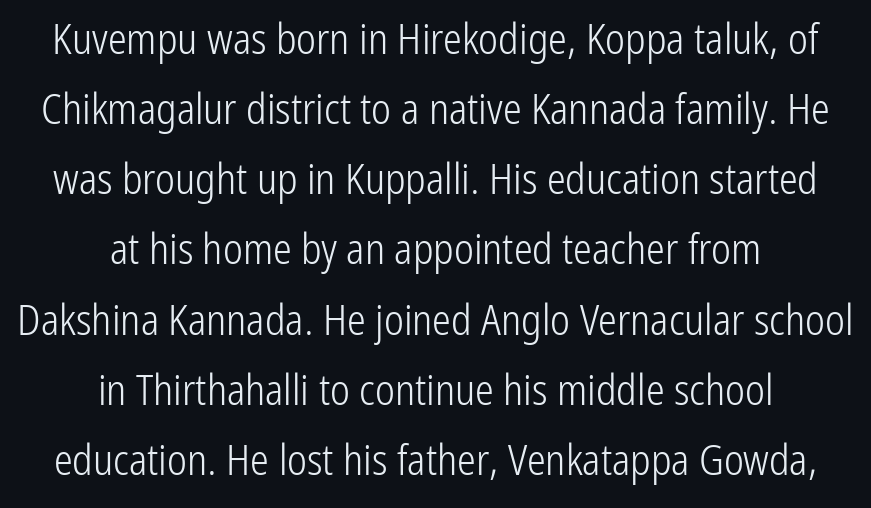
Q: Is the text bold? A: No.
Q: Is the text italic (slanted)? A: No, it is upright.
Q: Is the typeface a serif or a sans-serif typeface? A: Sans-serif.
Q: Is the text underlined? A: No.
Q: How is the paragraph aligned? A: Centered.
Q: Is the spacing between letters normal or unusually wide? A: Normal.
Q: Is the spacing between lines tight, normal or loose? A: Normal.
Q: Width (condensed, normal, or wide)? A: Condensed.
Q: Stroke contrast? A: Low.
Q: x-height? A: Medium.
Q: Monospaced? A: No.
